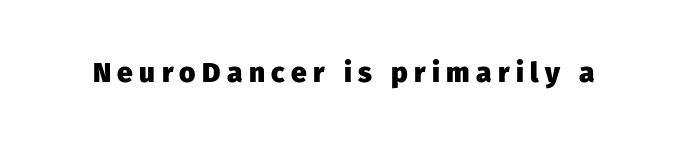
Q: Is the text bold? A: Yes.
Q: Is the text italic (slanted)? A: No, it is upright.
Q: Is the typeface a serif or a sans-serif typeface? A: Sans-serif.
Q: Is the text underlined? A: No.
Q: Is the spacing between letters normal or unusually wide? A: Unusually wide.
Q: Width (condensed, normal, or wide)? A: Normal.
Q: Stroke contrast? A: Low.
Q: x-height? A: Medium.
Q: Monospaced? A: No.
